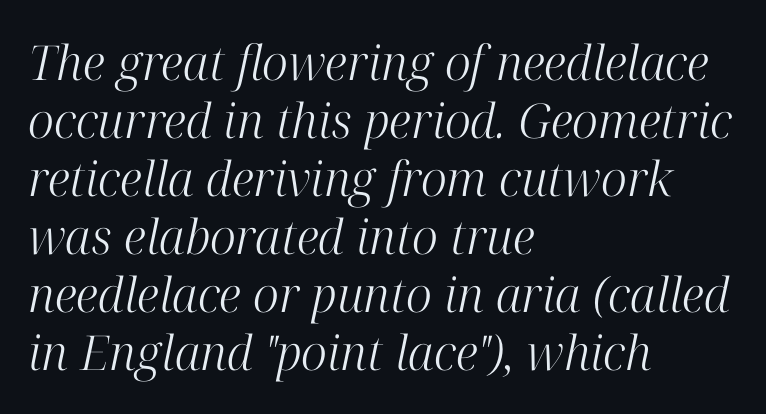
{"serif": "yes", "italic": "yes", "lean": "right", "slant_degrees": 12, "bold": "no", "weight": "light", "width": "normal", "stroke_contrast": "high", "x_height": "medium", "monospaced": "no", "underline": "no", "align": "left", "line_spacing_ratio": 1.21, "letter_spacing": "normal", "letter_spacing_em": 0.0, "glyph_px": 48}
